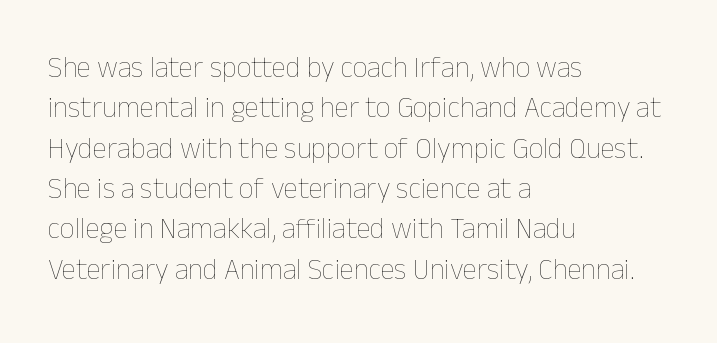
Each stroke keeps to a modest, everyday thickness or less. The passage shown stacks its lines at a standard gap. Honestly, the letter spacing is just normal — you wouldn't notice it. This is roman type, the default non-slanted kind. Check under the words: just untouched page.
